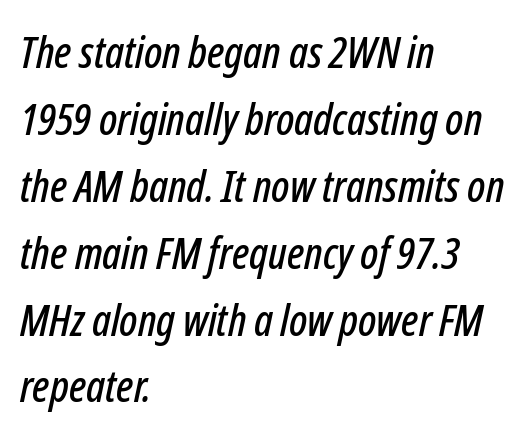
Q: Is the text italic (slanted)? A: Yes, it leans right by about 12 degrees.
Q: Is the text underlined? A: No.
Q: How is the paragraph aligned? A: Left-aligned.
Q: Is the spacing between letters normal or unusually wide? A: Normal.
Q: Is the spacing between lines tight, normal or loose? A: Normal.
Q: Width (condensed, normal, or wide)? A: Condensed.
Q: Stroke contrast? A: Low.
Q: x-height? A: Medium.
Q: Monospaced? A: No.
